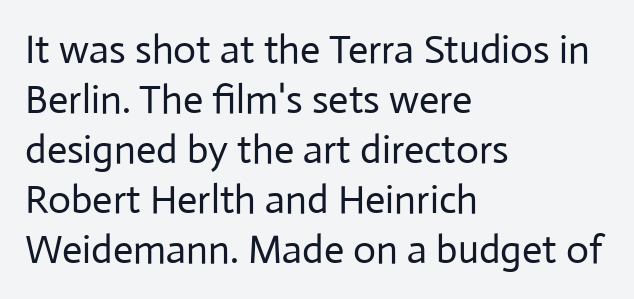
The image shows 40 px regular-weight sans-serif type, upright; set left-aligned, normal line spacing (1.25x), normal letter spacing, not underlined; low stroke contrast and a medium x-height.
